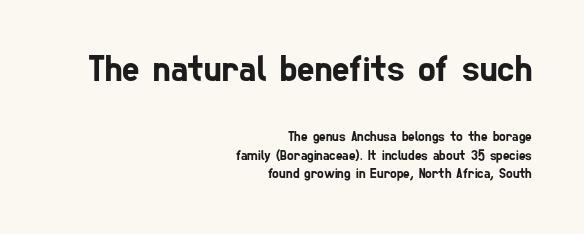
{"serif": "no", "width": "condensed", "stroke_contrast": "low", "x_height": "medium", "monospaced": "no", "underline": "no", "align": "right", "line_spacing": "normal", "line_spacing_ratio": 1.32, "letter_spacing": "normal", "letter_spacing_em": 0.0, "larger_block": "first", "size_ratio": 2.64, "glyph_px": 37}
